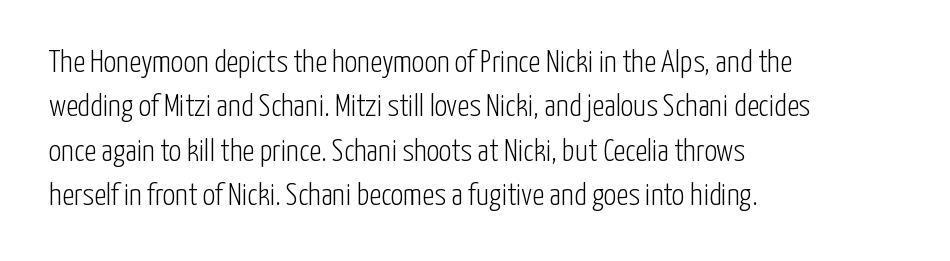
Q: Is the text bold? A: No.
Q: Is the text italic (slanted)? A: No, it is upright.
Q: Is the typeface a serif or a sans-serif typeface? A: Sans-serif.
Q: Is the text underlined? A: No.
Q: How is the paragraph aligned? A: Left-aligned.
Q: Is the spacing between letters normal or unusually wide? A: Normal.
Q: Is the spacing between lines tight, normal or loose? A: Normal.
Q: Width (condensed, normal, or wide)? A: Condensed.
Q: Stroke contrast? A: Low.
Q: x-height? A: Medium.
Q: Monospaced? A: No.
